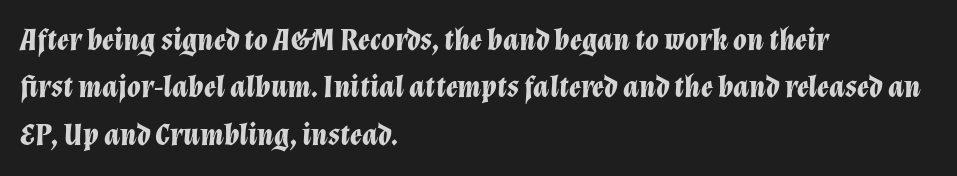
Each word holds together tightly as a unit, with standard inter-letter gaps. Note the varied advance widths — an 'i' is clearly narrower than an 'm'. Is the type bold? Yes — the strokes are clearly thick and heavy. Does the lettering tilt? It does — this is italic. The rendering uses a moderate line-height, typical for paragraphs. Type without underlining.
